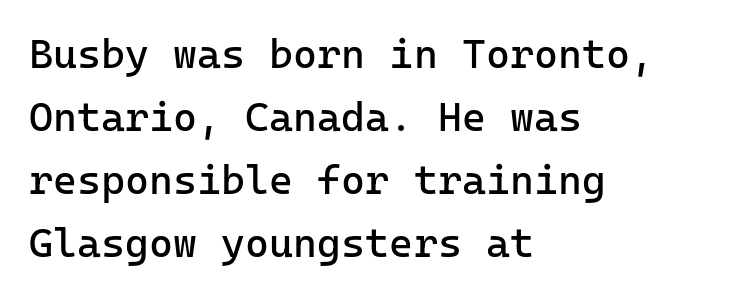
The image shows 41 px regular-weight sans-serif type, upright, monospaced; set left-aligned, normal line spacing (1.54x), normal letter spacing, not underlined; low stroke contrast and a medium x-height.
